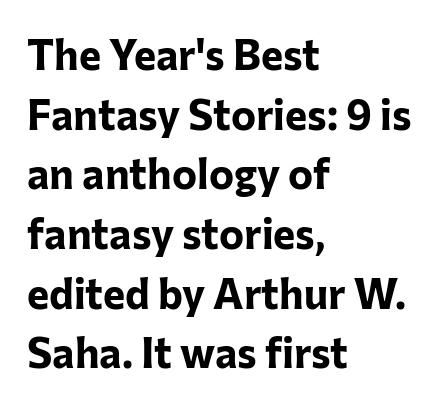
Q: Is the text bold? A: Yes.
Q: Is the text italic (slanted)? A: No, it is upright.
Q: Is the typeface a serif or a sans-serif typeface? A: Sans-serif.
Q: Is the text underlined? A: No.
Q: How is the paragraph aligned? A: Left-aligned.
Q: Is the spacing between letters normal or unusually wide? A: Normal.
Q: Is the spacing between lines tight, normal or loose? A: Normal.
Q: Width (condensed, normal, or wide)? A: Normal.
Q: Stroke contrast? A: Low.
Q: x-height? A: Medium.
Q: Monospaced? A: No.
